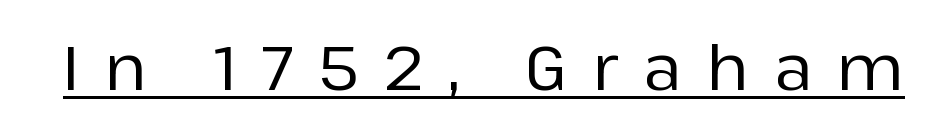
Q: Is the text italic (slanted)? A: No, it is upright.
Q: Is the typeface a serif or a sans-serif typeface? A: Sans-serif.
Q: Is the text underlined? A: Yes.
Q: Is the spacing between letters normal or unusually wide? A: Unusually wide.
Q: Width (condensed, normal, or wide)? A: Normal.
Q: Stroke contrast? A: Low.
Q: x-height? A: Medium.
Q: Monospaced? A: No.
